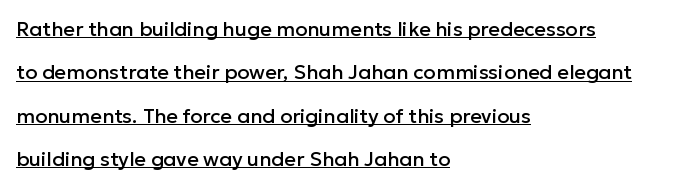
{"italic": "no", "underline": "yes", "align": "left", "line_spacing": "loose", "line_spacing_ratio": 2.17, "letter_spacing": "normal", "letter_spacing_em": 0.0, "glyph_px": 20}
